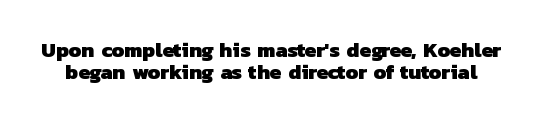
The image shows 21 px bold type; set tight line spacing (1.03x), normal letter spacing, not underlined.
